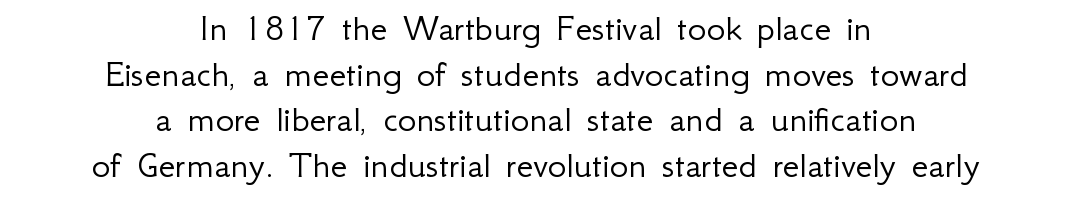
The foot of each line stays bare and open. No letter is thick-stroked: the sample isn't bold. No extra tracking has been applied to these lines. A centered setting, common on invitations and titles, is used for this passage. It's the straight-up-and-down kind of type.
